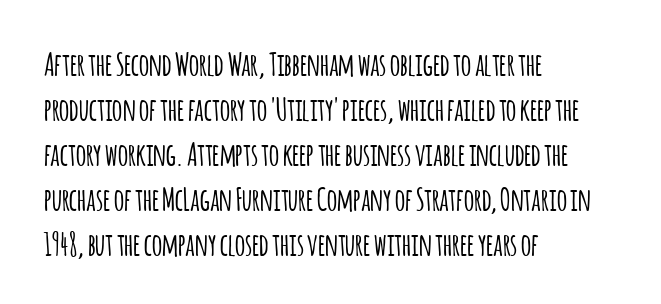
The image shows 32 px condensed sans-serif type, upright; set left-aligned, normal line spacing (1.41x), normal letter spacing, not underlined; low stroke contrast and a large x-height.
